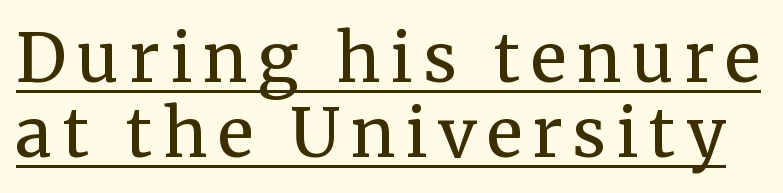
The designer went with a serif here, giving each stem small feet. Tightly led — the rows are bunched. Every stem runs plumb, perpendicular to the baseline. The lettering is marked with a stroke running underneath it.
